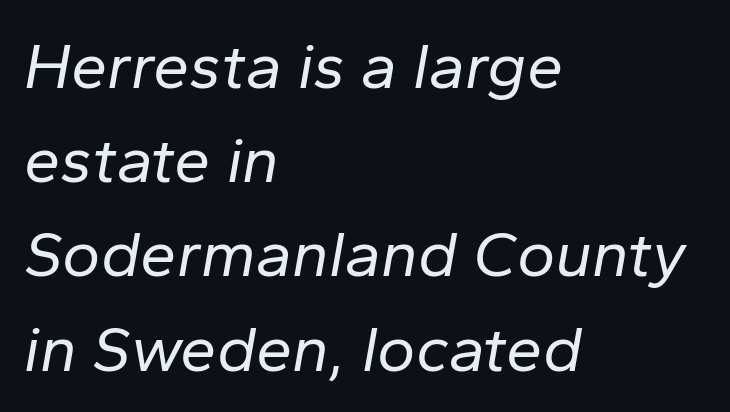
{"italic": "yes", "lean": "right", "slant_degrees": 10, "bold": "no", "weight": "regular", "width": "normal", "stroke_contrast": "low", "x_height": "medium", "monospaced": "no", "underline": "no", "align": "left", "line_spacing": "normal", "line_spacing_ratio": 1.45, "letter_spacing": "normal", "letter_spacing_em": 0.0, "glyph_px": 65}
